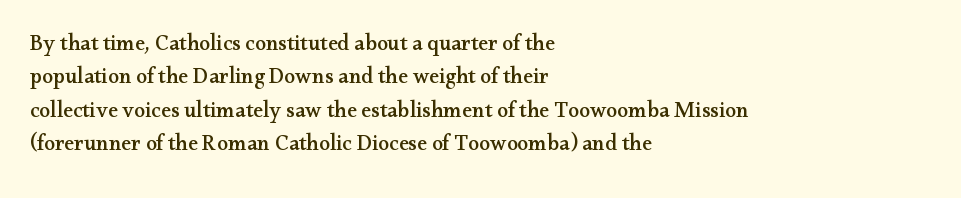
{"italic": "no", "underline": "no", "align": "left", "line_spacing": "normal", "line_spacing_ratio": 1.52, "letter_spacing": "normal", "letter_spacing_em": 0.0, "glyph_px": 22}
